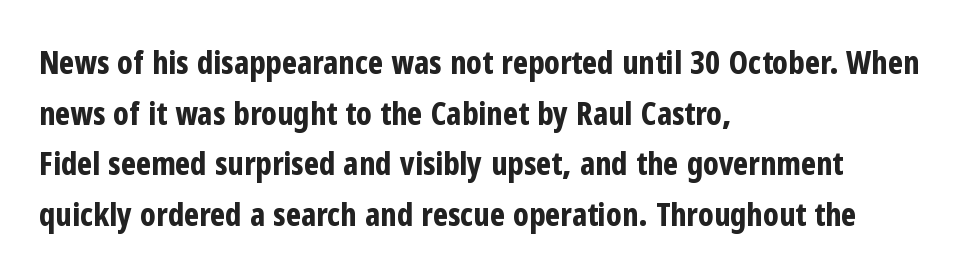
The image shows 32 px bold, condensed sans-serif type, upright; set left-aligned, normal line spacing (1.58x), normal letter spacing, not underlined; low stroke contrast and a medium x-height.
